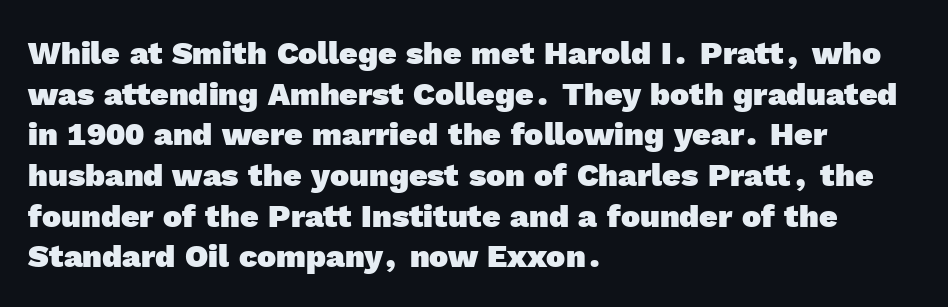
The image shows 32 px heavy sans-serif type; set left-aligned, normal line spacing (1.27x), normal letter spacing, not underlined; a medium x-height.
